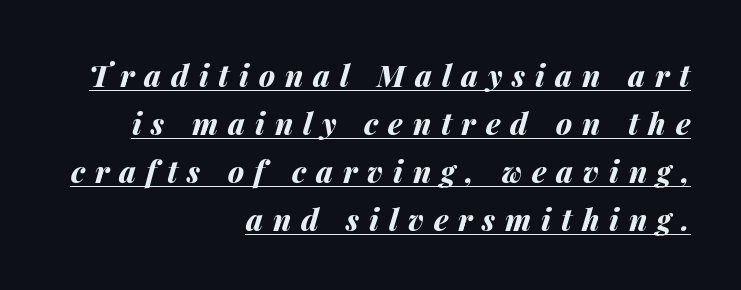
{"italic": "yes", "lean": "right", "slant_degrees": 14, "bold": "yes", "weight": "bold", "width": "normal", "stroke_contrast": "medium", "x_height": "medium", "monospaced": "no", "underline": "yes", "align": "right", "line_spacing": "normal", "line_spacing_ratio": 1.6, "letter_spacing": "wide", "letter_spacing_em": 0.33, "glyph_px": 30}
